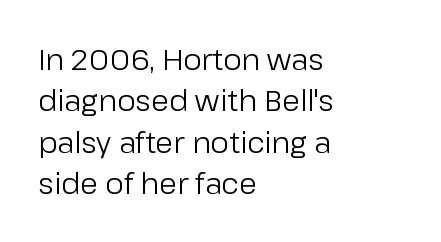
You can tell it's not italic because the verticals are truly vertical. The face used here is rendered with its standard letterfit. This rendering uses left alignment, leaving the right contour irregular. The space beneath each line is pristine and unruled.
